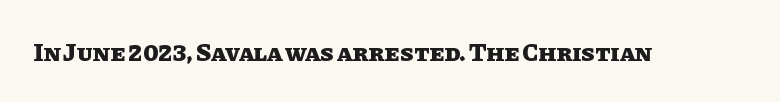
The image shows 25 px bold type, upright; set normal letter spacing, not underlined.
